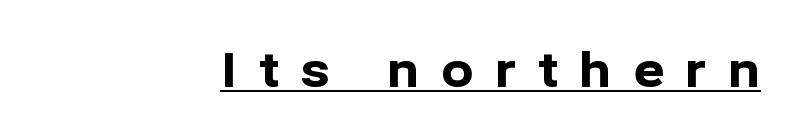
Compared with an ordinary text face, these strokes are far heavier — a full bold. Does extra space separate the letters? Yes, quite a lot of it. What kind of face is this? One without serifs — a sans. Notice how a bar underscores the lettering throughout. The font's upright variant was chosen for this text. The paragraph has a hard right edge and a soft left edge.
